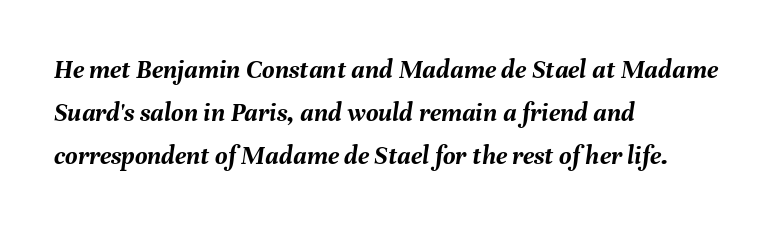
{"italic": "yes", "lean": "right", "slant_degrees": 8, "bold": "yes", "underline": "no", "align": "left", "line_spacing": "normal", "line_spacing_ratio": 1.6, "letter_spacing": "normal", "letter_spacing_em": 0.0, "glyph_px": 27}
